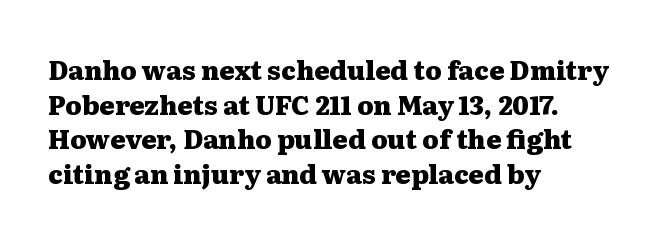
Do the letters lean? They stand straight. Standard letterfit; no display-style spreading of the glyphs. The strip under each line holds only bare page. The rendering anchors every line to the left-hand side. The glyphs have the mass of a bold cut. Quick note: interline space is typical.
